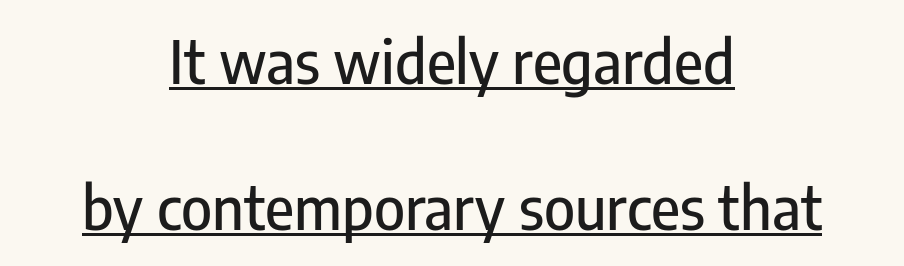
The image shows 59 px condensed sans-serif type, upright; set centered, loose line spacing (2.47x), normal letter spacing, underlined; low stroke contrast and a medium x-height.
